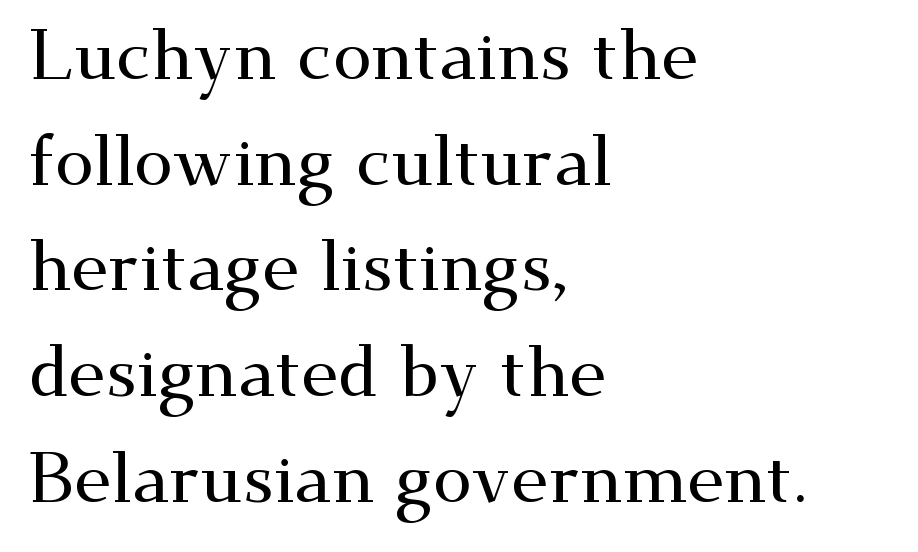
Q: Is the text italic (slanted)? A: No, it is upright.
Q: Is the typeface a serif or a sans-serif typeface? A: Serif.
Q: Is the text underlined? A: No.
Q: How is the paragraph aligned? A: Left-aligned.
Q: Is the spacing between letters normal or unusually wide? A: Normal.
Q: Is the spacing between lines tight, normal or loose? A: Normal.
Q: Width (condensed, normal, or wide)? A: Wide.
Q: Stroke contrast? A: Medium.
Q: x-height? A: Small.
Q: Monospaced? A: No.
